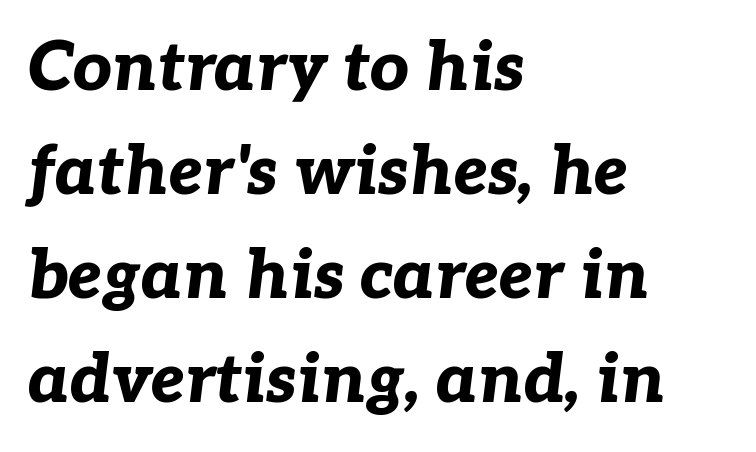
{"italic": "yes", "lean": "right", "slant_degrees": 7, "bold": "yes", "weight": "bold", "width": "normal", "stroke_contrast": "low", "x_height": "medium", "monospaced": "no", "underline": "no", "align": "left", "line_spacing": "normal", "line_spacing_ratio": 1.53, "letter_spacing": "normal", "letter_spacing_em": 0.0, "glyph_px": 68}
